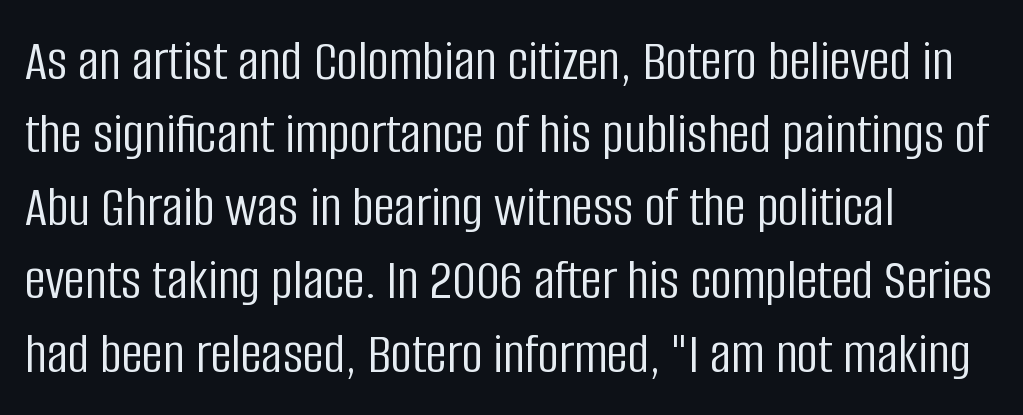
Each stroke keeps to a modest, everyday thickness or less. The passage is arranged the way most books set body copy — flush left. Short note: letters normally spaced. No word sits above an underline. What kind of face is this? One without serifs — a sans. The face used here is proportionally spaced, like ordinary book or web type.
